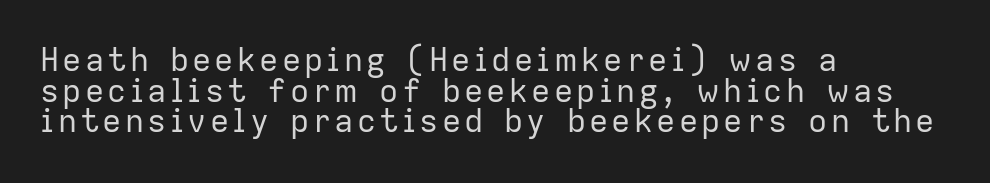
{"serif": "no", "italic": "no", "bold": "no", "weight": "regular", "width": "normal", "stroke_contrast": "low", "x_height": "medium", "monospaced": "no", "underline": "no", "align": "left", "line_spacing": "tight", "line_spacing_ratio": 0.96, "glyph_px": 32}
